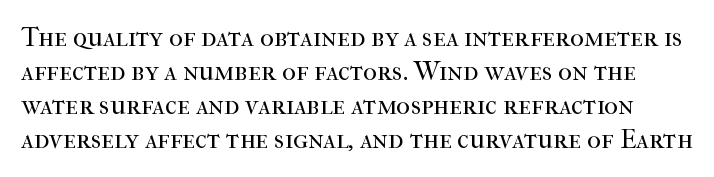
Q: Is the text bold? A: No.
Q: Is the text italic (slanted)? A: No, it is upright.
Q: Is the text underlined? A: No.
Q: Is the spacing between letters normal or unusually wide? A: Normal.
Q: Is the spacing between lines tight, normal or loose? A: Normal.
